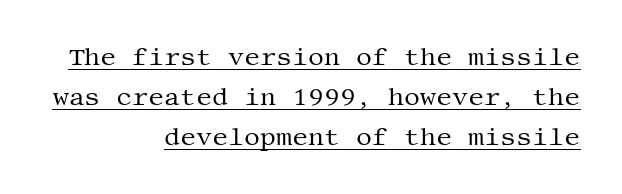
The image shows 25 px text type, upright; set right-aligned, normal line spacing (1.6x), normal letter spacing, underlined.
